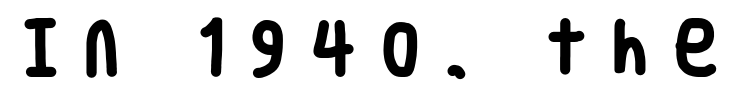
Q: Is the text bold? A: Yes.
Q: Is the text italic (slanted)? A: No, it is upright.
Q: Is the typeface a serif or a sans-serif typeface? A: Sans-serif.
Q: Is the text underlined? A: No.
Q: Is the spacing between letters normal or unusually wide? A: Unusually wide.
Q: Width (condensed, normal, or wide)? A: Condensed.
Q: Stroke contrast? A: Low.
Q: x-height? A: Large.
Q: Monospaced? A: No.
